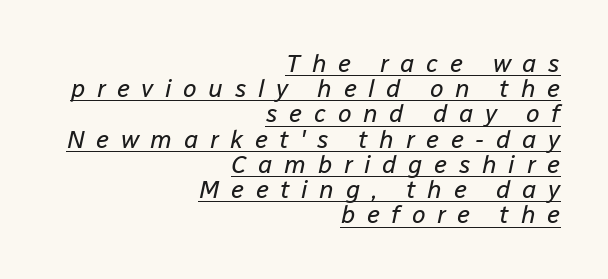
Q: Is the text bold? A: No.
Q: Is the text italic (slanted)? A: Yes, it leans right by about 12 degrees.
Q: Is the text underlined? A: Yes.
Q: How is the paragraph aligned? A: Right-aligned.
Q: Is the spacing between letters normal or unusually wide? A: Unusually wide.
Q: Is the spacing between lines tight, normal or loose? A: Tight.
